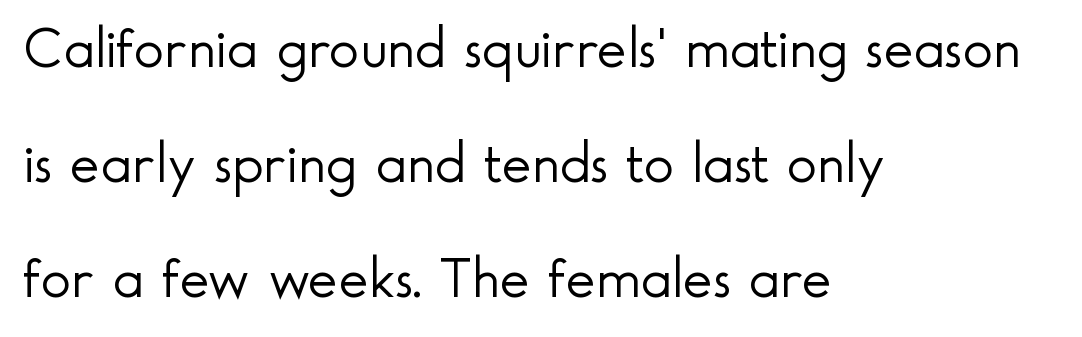
The image shows 57 px light sans-serif type, upright; set left-aligned, loose line spacing (2.02x), normal letter spacing, not underlined; a small x-height.
